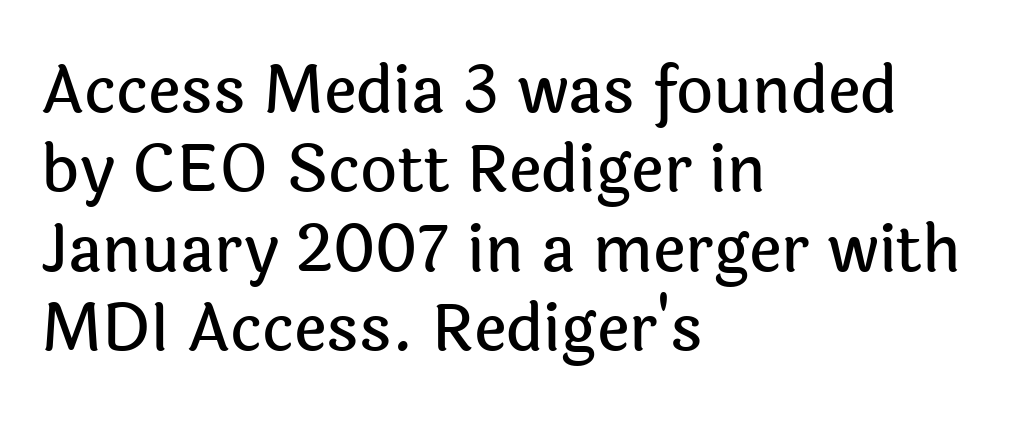
Each row of text sits above clean, open space. This sample has the flowing, uneven cadence of proportional lettering. Inter-character spacing is left at the font's built-in metrics. Look at the bottom of the vertical strokes: they stop flat, with no serifs. No italicization has been applied; the sample stays upright.
